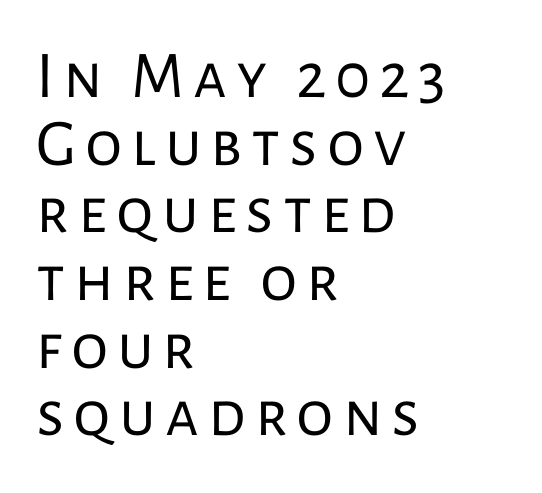
Observe the absence of serifs on each vertical stroke in this sample. Is there any slant? The stems are plumb. Varying glyph widths throughout — classic text-font behaviour. Where is the straight margin? On the left. Underline: absent.
